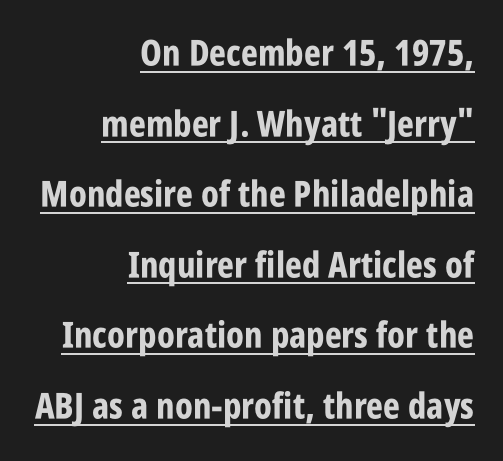
This rendering leaves character spacing at its baseline value. Does the weight exceed regular? Yes, all the way to bold. The passage shown stacks its lines with a broad gap. Like a heading marked for emphasis, these lines bear an underscore. Nope, no serifs anywhere on these letters.
